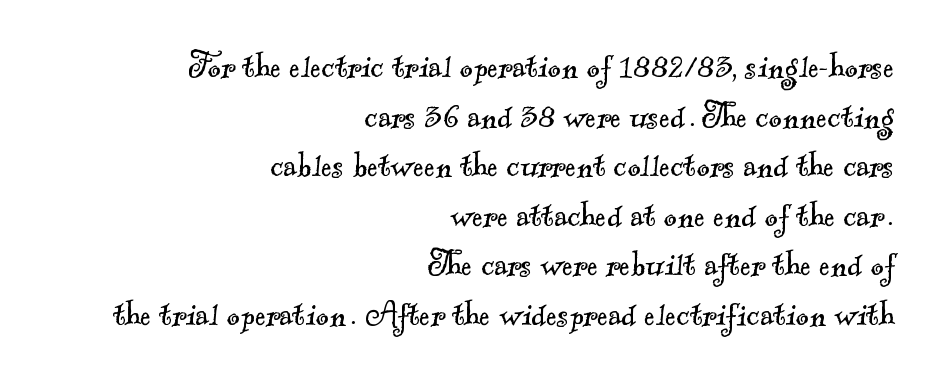
The image shows 41 px light serif type; set right-aligned, line spacing 1.21x, normal letter spacing, not underlined; a small x-height.
